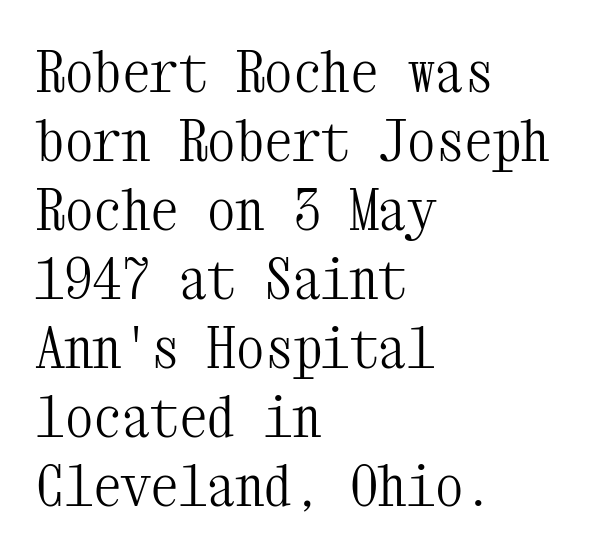
The rendering keeps characters at their native spacing. The letters stand upright; this is a roman face. Type without underlining. Old-style or modern, the face here clearly has serifs.
